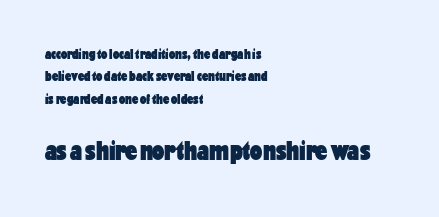
The strokes are fattened all the way to bold. The typography opts for an upright posture over an oblique one. Nothing unusual about the tracking: characters are spaced as the font intends. Beneath every word, the page is bare. Line spacing here is normal.
